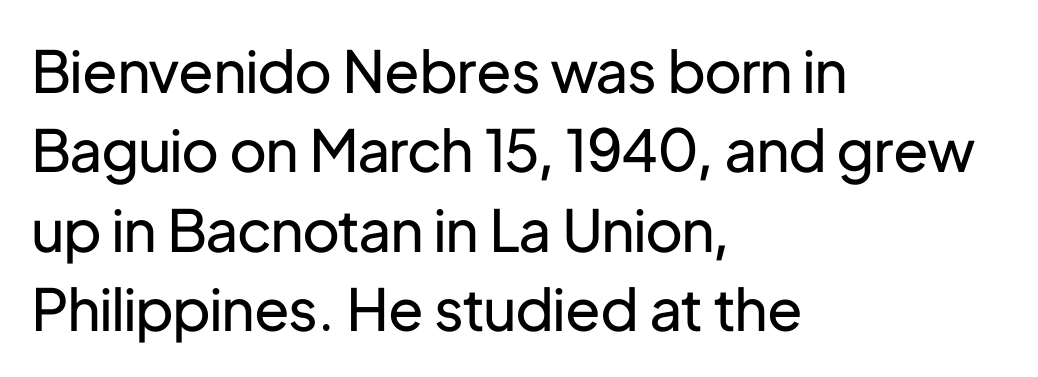
Q: Is the text bold? A: No.
Q: Is the text italic (slanted)? A: No, it is upright.
Q: Is the typeface a serif or a sans-serif typeface? A: Sans-serif.
Q: Is the text underlined? A: No.
Q: How is the paragraph aligned? A: Left-aligned.
Q: Is the spacing between letters normal or unusually wide? A: Normal.
Q: Is the spacing between lines tight, normal or loose? A: Normal.
Q: Width (condensed, normal, or wide)? A: Normal.
Q: Stroke contrast? A: Low.
Q: x-height? A: Medium.
Q: Monospaced? A: No.
